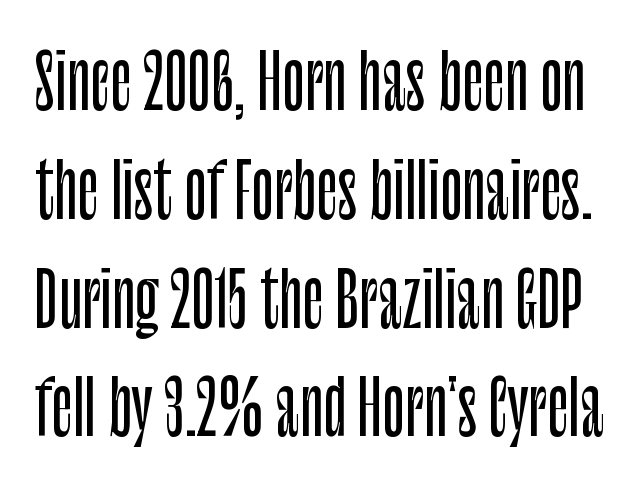
{"serif": "no", "italic": "no", "width": "condensed", "stroke_contrast": "low", "x_height": "large", "monospaced": "no", "underline": "no", "line_spacing": "normal", "line_spacing_ratio": 1.47, "letter_spacing": "normal", "letter_spacing_em": 0.0, "glyph_px": 74}
